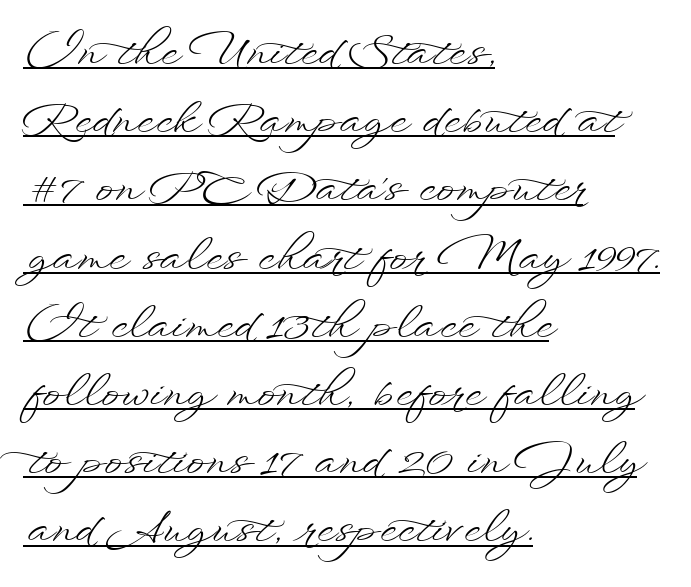
Q: Is the text bold? A: No.
Q: Is the text italic (slanted)? A: Yes.
Q: Is the text underlined? A: Yes.
Q: How is the paragraph aligned? A: Left-aligned.
Q: Is the spacing between letters normal or unusually wide? A: Normal.
Q: Is the spacing between lines tight, normal or loose? A: Normal.
Q: Width (condensed, normal, or wide)? A: Wide.
Q: Stroke contrast? A: Low.
Q: x-height? A: Small.
Q: Monospaced? A: No.
